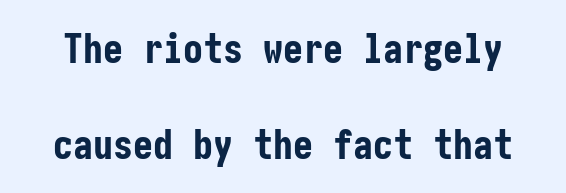
Q: Is the text bold? A: Yes.
Q: Is the text italic (slanted)? A: No, it is upright.
Q: Is the typeface a serif or a sans-serif typeface? A: Sans-serif.
Q: Is the text underlined? A: No.
Q: Is the spacing between letters normal or unusually wide? A: Normal.
Q: Is the spacing between lines tight, normal or loose? A: Loose.
Q: Width (condensed, normal, or wide)? A: Condensed.
Q: Stroke contrast? A: Low.
Q: x-height? A: Medium.
